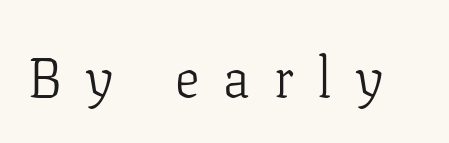
Q: Is the text bold? A: No.
Q: Is the text italic (slanted)? A: No, it is upright.
Q: Is the typeface a serif or a sans-serif typeface? A: Serif.
Q: Is the text underlined? A: No.
Q: Is the spacing between letters normal or unusually wide? A: Unusually wide.
Q: Width (condensed, normal, or wide)? A: Normal.
Q: Stroke contrast? A: Low.
Q: x-height? A: Medium.
Q: Monospaced? A: No.
